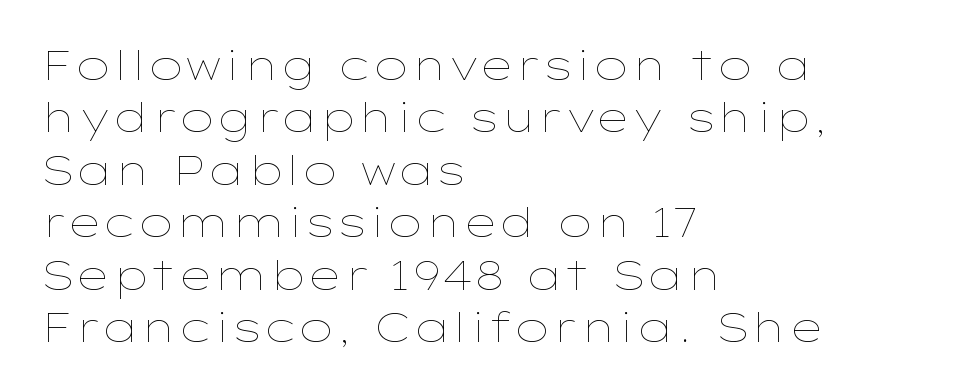
Q: Is the text bold? A: No.
Q: Is the text italic (slanted)? A: No, it is upright.
Q: Is the text underlined? A: No.
Q: How is the paragraph aligned? A: Left-aligned.
Q: Is the spacing between letters normal or unusually wide? A: Normal.
Q: Is the spacing between lines tight, normal or loose? A: Normal.
Q: Width (condensed, normal, or wide)? A: Wide.
Q: Stroke contrast? A: Low.
Q: x-height? A: Medium.
Q: Monospaced? A: No.
